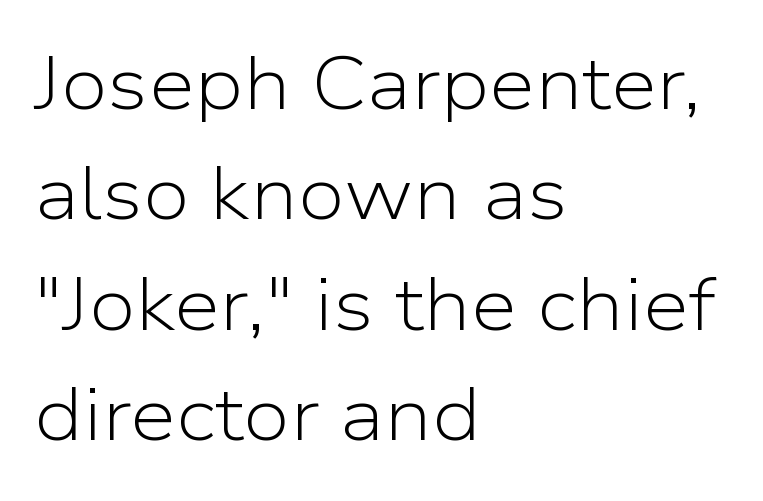
{"serif": "no", "italic": "no", "bold": "no", "weight": "light", "width": "normal", "stroke_contrast": "low", "x_height": "medium", "monospaced": "no", "underline": "no", "align": "left", "line_spacing": "normal", "line_spacing_ratio": 1.49, "letter_spacing": "normal", "letter_spacing_em": 0.0, "glyph_px": 74}
